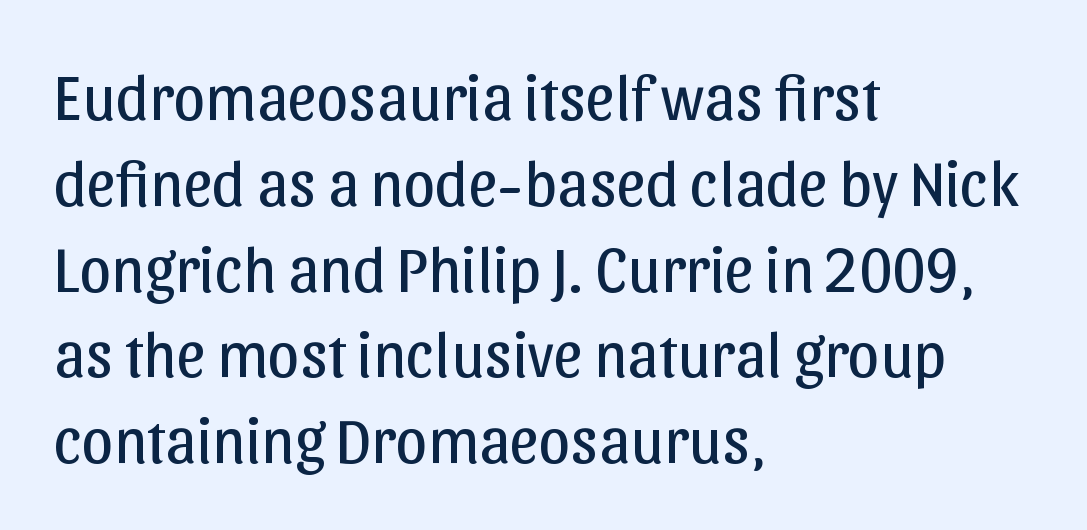
Q: Is the text bold? A: No.
Q: Is the text italic (slanted)? A: No, it is upright.
Q: Is the typeface a serif or a sans-serif typeface? A: Sans-serif.
Q: Is the text underlined? A: No.
Q: How is the paragraph aligned? A: Left-aligned.
Q: Is the spacing between letters normal or unusually wide? A: Normal.
Q: Is the spacing between lines tight, normal or loose? A: Normal.
Q: Width (condensed, normal, or wide)? A: Normal.
Q: Stroke contrast? A: Low.
Q: x-height? A: Medium.
Q: Monospaced? A: No.
